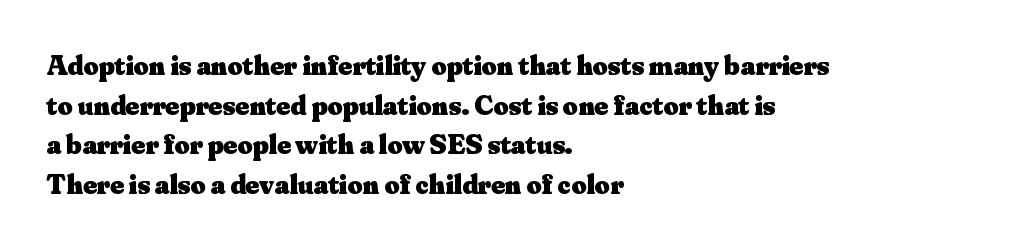
Q: Is the text bold? A: Yes.
Q: Is the text italic (slanted)? A: No, it is upright.
Q: Is the typeface a serif or a sans-serif typeface? A: Serif.
Q: Is the text underlined? A: No.
Q: How is the paragraph aligned? A: Left-aligned.
Q: Is the spacing between letters normal or unusually wide? A: Normal.
Q: Is the spacing between lines tight, normal or loose? A: Normal.
Q: Width (condensed, normal, or wide)? A: Normal.
Q: Stroke contrast? A: Medium.
Q: x-height? A: Small.
Q: Monospaced? A: No.
